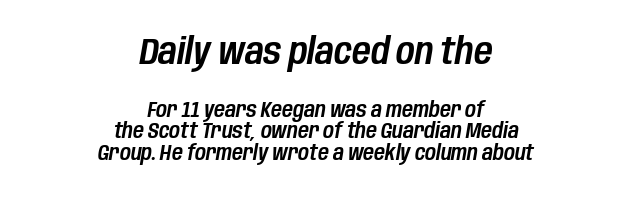
The image shows 36 px condensed type, italic (leaning right); set centered, tight line spacing (1.01x), normal letter spacing, not underlined; the first (top) block is 1.71x larger; low stroke contrast and a large x-height.
